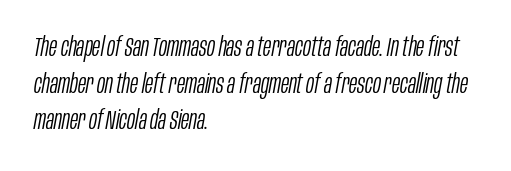
The image shows 27 px text type, italic (leaning right); set left-aligned, normal line spacing (1.36x), normal letter spacing, not underlined.
